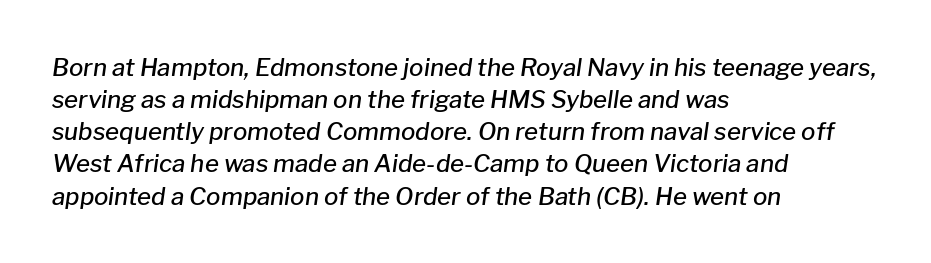
The image shows 24 px text type, italic (leaning right); set left-aligned, normal line spacing (1.34x), normal letter spacing, not underlined.
